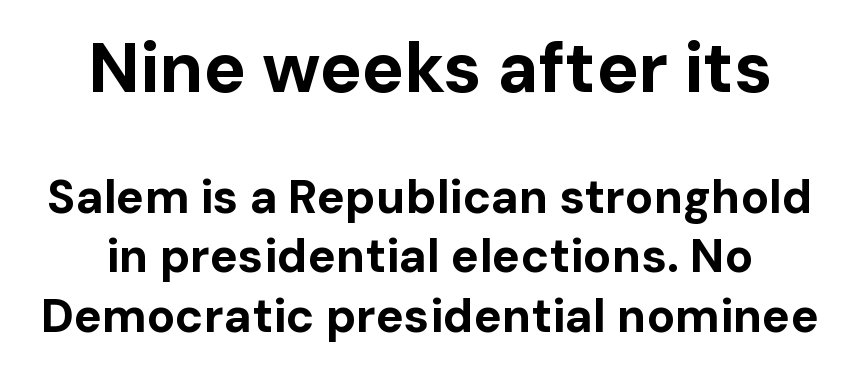
This layout puts the oversized block above and the modest block below. The face used here is proportionally spaced, like ordinary book or web type. Compared with an ordinary text face, these strokes are far heavier — a full bold. Short note: letters normally spaced. Words float on clear page, feet unadorned.
